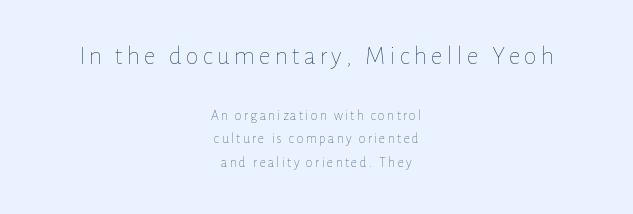
Q: Is the text bold? A: No.
Q: Is the text italic (slanted)? A: No, it is upright.
Q: Is the text underlined? A: No.
Q: How is the paragraph aligned? A: Centered.
Q: Is the spacing between lines tight, normal or loose? A: Normal.
Q: Which block of text is set in a larger size, the first (top) or the second (bottom)? A: The first (top) one.
